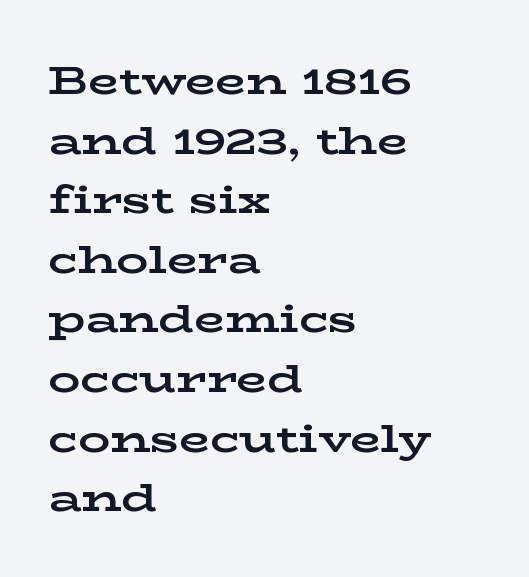
The image shows 40 px bold, wide serif type, upright; set left-aligned, normal line spacing (1.49x), normal letter spacing, not underlined; low stroke contrast and a medium x-height.
